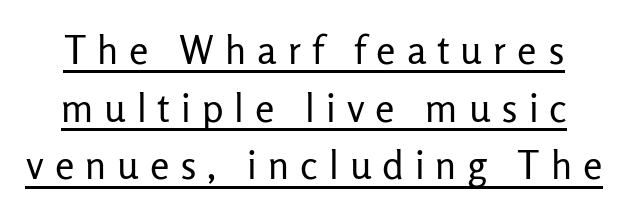
Q: Is the text bold? A: No.
Q: Is the text italic (slanted)? A: No, it is upright.
Q: Is the typeface a serif or a sans-serif typeface? A: Sans-serif.
Q: Is the text underlined? A: Yes.
Q: Is the spacing between letters normal or unusually wide? A: Unusually wide.
Q: Is the spacing between lines tight, normal or loose? A: Normal.
Q: Width (condensed, normal, or wide)? A: Normal.
Q: Stroke contrast? A: Low.
Q: x-height? A: Medium.
Q: Monospaced? A: No.
